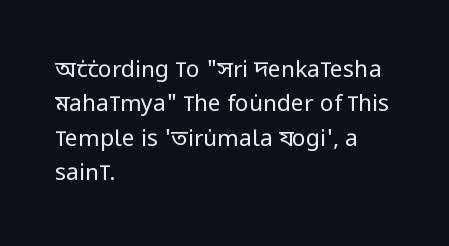
{"italic": "no", "bold": "no", "underline": "no", "align": "left", "line_spacing": "normal", "line_spacing_ratio": 1.5, "letter_spacing": "normal", "letter_spacing_em": 0.0, "glyph_px": 23}
